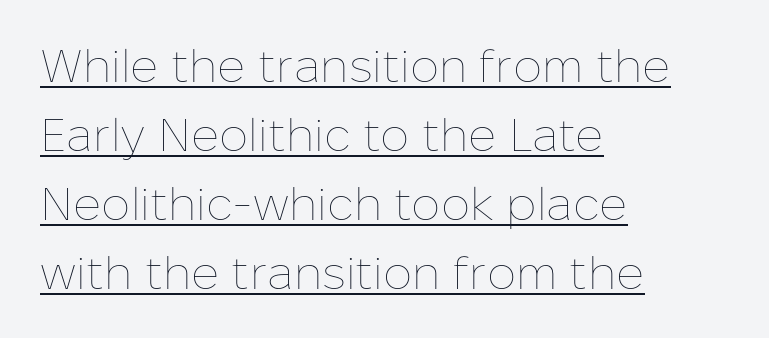
The image shows 46 px thin type, upright; set left-aligned, normal line spacing (1.5x), normal letter spacing, underlined; low stroke contrast and a medium x-height.
